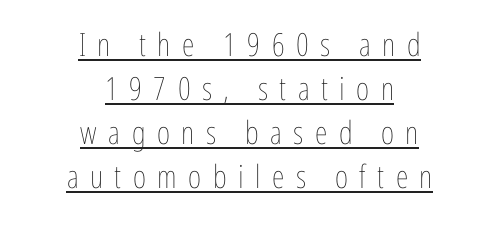
The image shows 32 px thin, condensed type, upright; set centered, normal line spacing (1.37x), unusually wide letter spacing (+0.36 em), underlined; low stroke contrast and a medium x-height.
